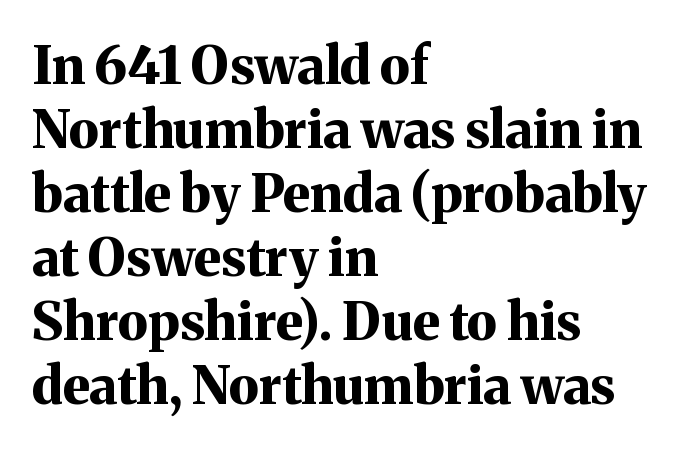
{"serif": "yes", "italic": "no", "bold": "yes", "weight": "bold", "width": "normal", "stroke_contrast": "medium", "x_height": "medium", "monospaced": "no", "underline": "no", "align": "left", "line_spacing_ratio": 1.23, "letter_spacing": "normal", "letter_spacing_em": 0.0, "glyph_px": 52}
